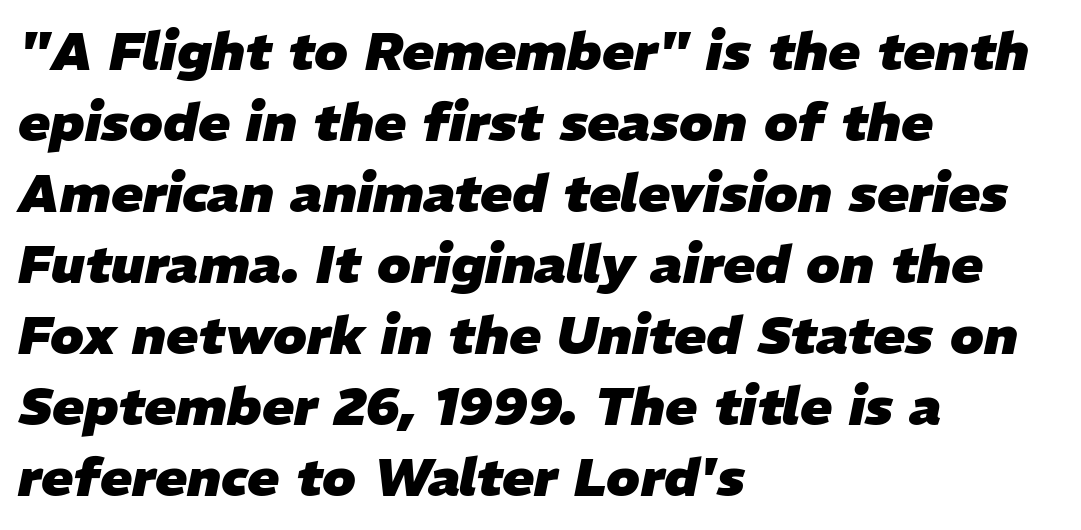
Compared with ordinary roman type, these characters are visibly tilted. Where is the straight margin? On the left. Default kerning and tracking; the words read as compact shapes. Bare-footed words on every line.
